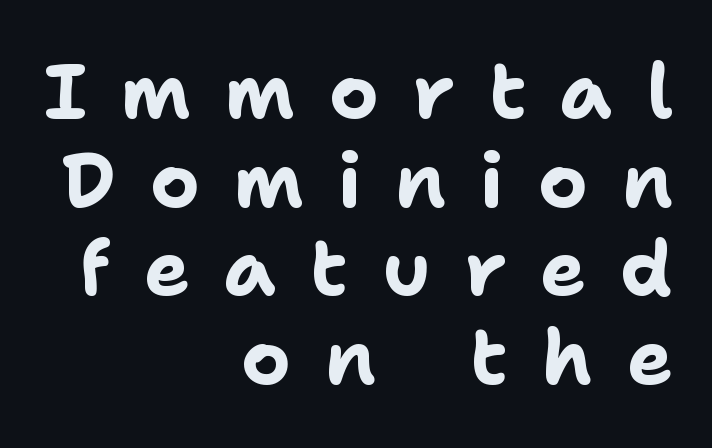
{"serif": "no", "italic": "no", "bold": "yes", "weight": "bold", "width": "normal", "stroke_contrast": "low", "x_height": "medium", "monospaced": "no", "underline": "no", "align": "right", "line_spacing": "tight", "line_spacing_ratio": 1.15, "letter_spacing": "wide", "letter_spacing_em": 0.44, "glyph_px": 77}
